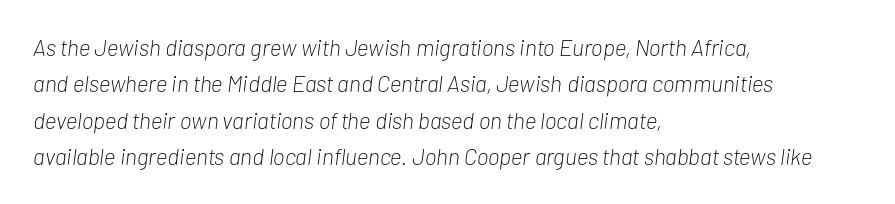
Q: Is the text bold? A: No.
Q: Is the text italic (slanted)? A: Yes, it leans right by about 7 degrees.
Q: Is the text underlined? A: No.
Q: How is the paragraph aligned? A: Left-aligned.
Q: Is the spacing between letters normal or unusually wide? A: Normal.
Q: Is the spacing between lines tight, normal or loose? A: Normal.
